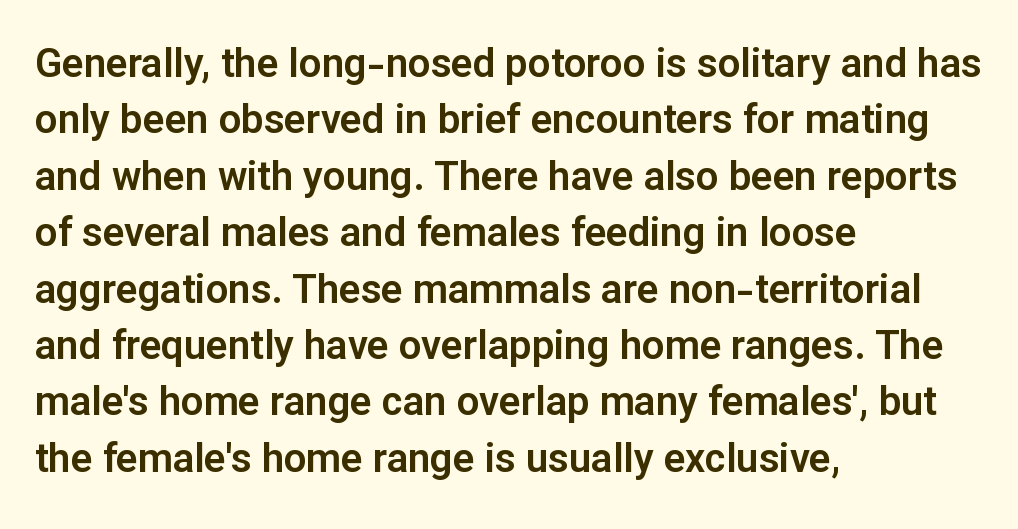
Q: Is the text italic (slanted)? A: No, it is upright.
Q: Is the typeface a serif or a sans-serif typeface? A: Sans-serif.
Q: Is the text underlined? A: No.
Q: How is the paragraph aligned? A: Left-aligned.
Q: Is the spacing between letters normal or unusually wide? A: Normal.
Q: Is the spacing between lines tight, normal or loose? A: Normal.
Q: Width (condensed, normal, or wide)? A: Normal.
Q: Stroke contrast? A: Low.
Q: x-height? A: Medium.
Q: Monospaced? A: No.
